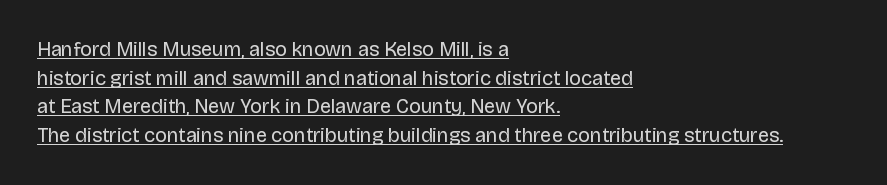
Default kerning and tracking; the words read as compact shapes. These lines were composed using upright roman letters. Somebody hit Ctrl+U on this one — the words are underlined. If you measured baseline to baseline, you'd find a middling distance. The setting favours the left margin, as ordinary paragraphs usually do.
